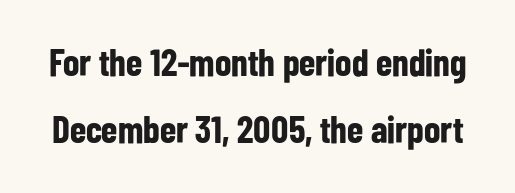
Q: Is the text bold? A: Yes.
Q: Is the text italic (slanted)? A: No, it is upright.
Q: Is the typeface a serif or a sans-serif typeface? A: Sans-serif.
Q: Is the text underlined? A: No.
Q: Is the spacing between letters normal or unusually wide? A: Normal.
Q: Width (condensed, normal, or wide)? A: Condensed.
Q: Stroke contrast? A: Low.
Q: x-height? A: Medium.
Q: Monospaced? A: No.
